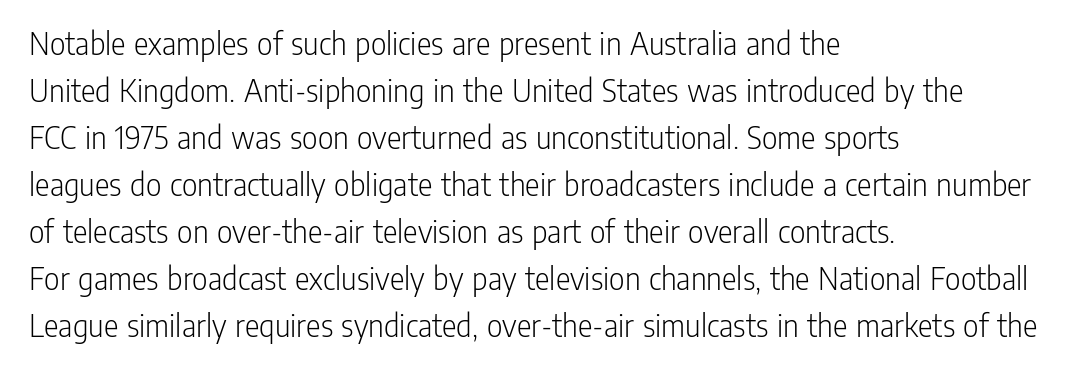
{"serif": "no", "italic": "no", "bold": "no", "weight": "light", "width": "condensed", "stroke_contrast": "low", "x_height": "medium", "monospaced": "no", "underline": "no", "align": "left", "line_spacing": "normal", "line_spacing_ratio": 1.38, "letter_spacing": "normal", "letter_spacing_em": 0.0, "glyph_px": 34}
